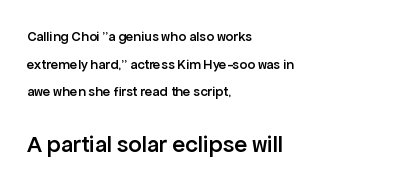
{"italic": "no", "bold": "semi", "underline": "no", "align": "left", "line_spacing": "loose", "line_spacing_ratio": 1.98, "letter_spacing": "normal", "letter_spacing_em": 0.0, "larger_block": "second", "size_ratio": 1.71, "glyph_px": 24}
